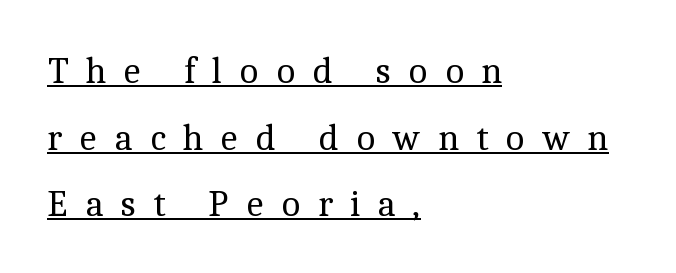
Q: Is the text bold? A: No.
Q: Is the text italic (slanted)? A: No, it is upright.
Q: Is the typeface a serif or a sans-serif typeface? A: Serif.
Q: Is the text underlined? A: Yes.
Q: How is the paragraph aligned? A: Left-aligned.
Q: Is the spacing between letters normal or unusually wide? A: Unusually wide.
Q: Width (condensed, normal, or wide)? A: Normal.
Q: x-height? A: Medium.
Q: Monospaced? A: No.
